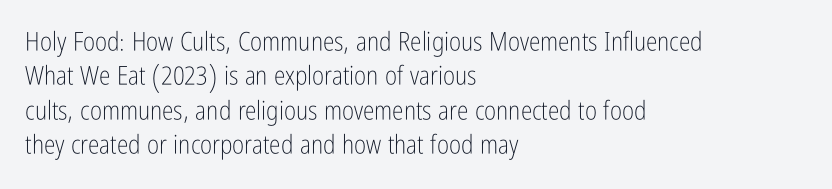
Leftover space on each line is placed entirely after the last word. Notice how the stems are strictly vertical — no italics here. The rendering uses a moderate line-height, typical for paragraphs. Underlining? Definitely not there. A light-to-regular cut is what we see here.
